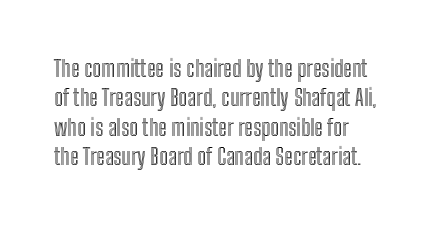
Q: Is the text italic (slanted)? A: No, it is upright.
Q: Is the text underlined? A: No.
Q: How is the paragraph aligned? A: Left-aligned.
Q: Is the spacing between letters normal or unusually wide? A: Normal.
Q: Is the spacing between lines tight, normal or loose? A: Normal.
